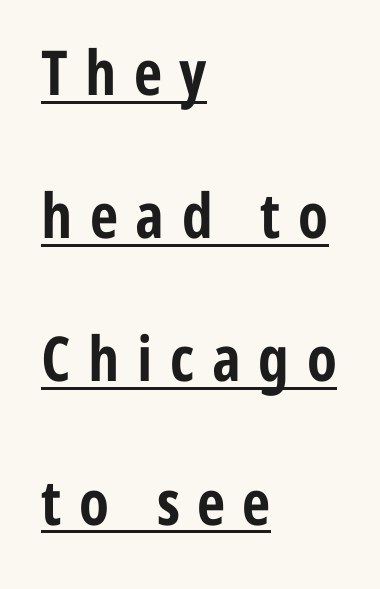
Q: Is the text bold? A: Yes.
Q: Is the text italic (slanted)? A: No, it is upright.
Q: Is the typeface a serif or a sans-serif typeface? A: Sans-serif.
Q: Is the text underlined? A: Yes.
Q: How is the paragraph aligned? A: Left-aligned.
Q: Is the spacing between letters normal or unusually wide? A: Unusually wide.
Q: Is the spacing between lines tight, normal or loose? A: Loose.
Q: Width (condensed, normal, or wide)? A: Condensed.
Q: Stroke contrast? A: Low.
Q: x-height? A: Medium.
Q: Monospaced? A: No.
